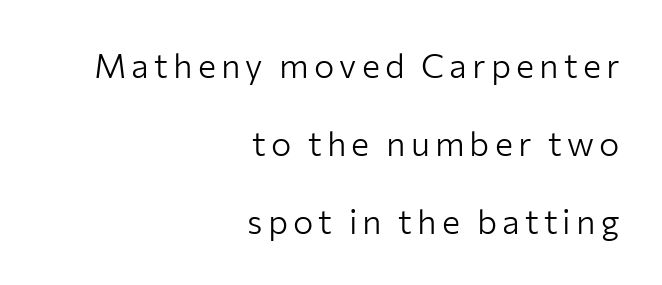
The image shows 34 px light sans-serif type, upright; set right-aligned, loose line spacing (2.3x), not underlined; low stroke contrast and a medium x-height.
